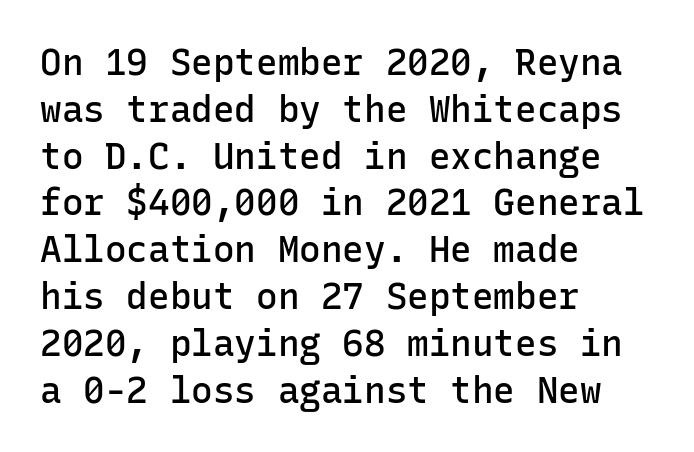
Q: Is the text bold? A: Semi-bold.
Q: Is the text italic (slanted)? A: No, it is upright.
Q: Is the typeface a serif or a sans-serif typeface? A: Sans-serif.
Q: Is the text underlined? A: No.
Q: How is the paragraph aligned? A: Left-aligned.
Q: Is the spacing between letters normal or unusually wide? A: Normal.
Q: Is the spacing between lines tight, normal or loose? A: Normal.
Q: Width (condensed, normal, or wide)? A: Normal.
Q: Stroke contrast? A: Low.
Q: x-height? A: Medium.
Q: Monospaced? A: Yes.
